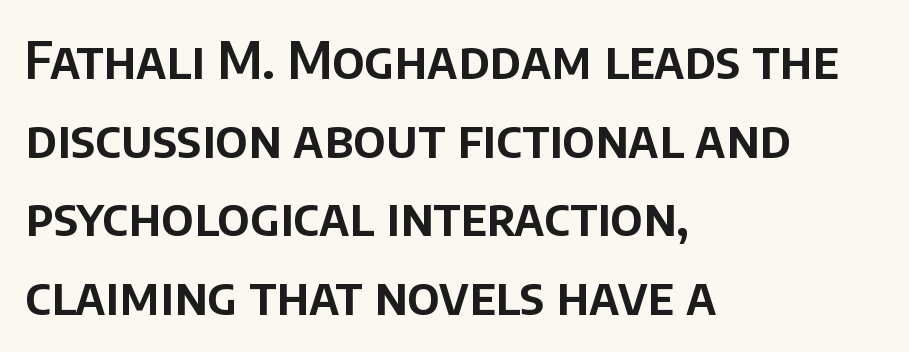
The image shows 52 px sans-serif type, upright; set left-aligned, normal line spacing (1.51x), normal letter spacing, not underlined; low stroke contrast and a large x-height.
